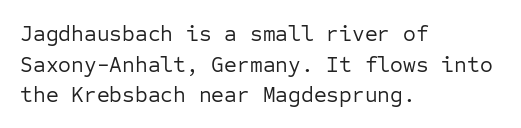
{"italic": "no", "bold": "no", "underline": "no", "align": "left", "line_spacing": "normal", "line_spacing_ratio": 1.39, "letter_spacing": "normal", "letter_spacing_em": 0.0, "glyph_px": 22}
